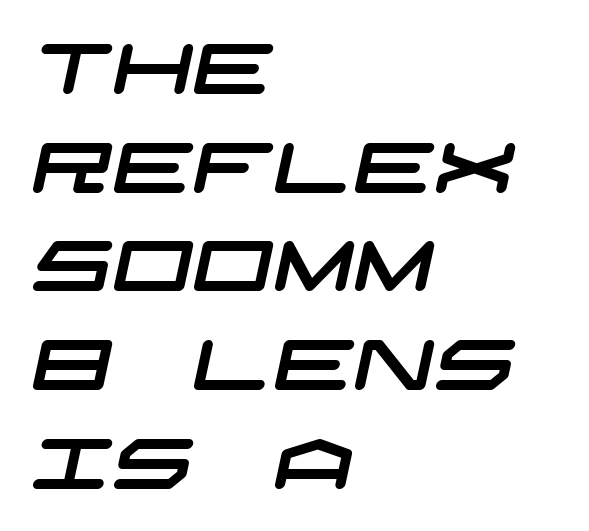
Reading down the column, the eye jumps a familiar distance to each next line. The tracking reads as untouched default to a designer's eye. Honestly, there is no underline to notice here at all. In CSS terms this would be text-align: left.
